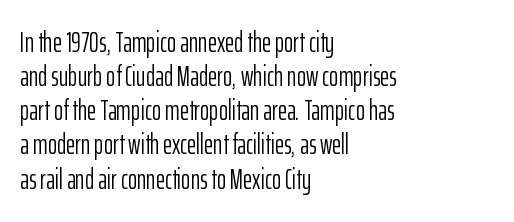
The image shows 28 px light, condensed sans-serif type, upright; set left-aligned, line spacing 1.22x, normal letter spacing, not underlined; low stroke contrast and a medium x-height.
